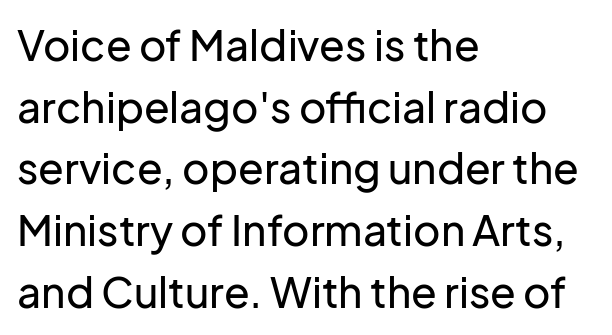
Every character sits straight up, as roman type does. In terms of letterform style, serifs are entirely absent. Where is the straight margin? On the left. Baseline-to-baseline distance is the conventional proportion of letter height. Looks like regular typesetting: each glyph gets only the width it needs.
